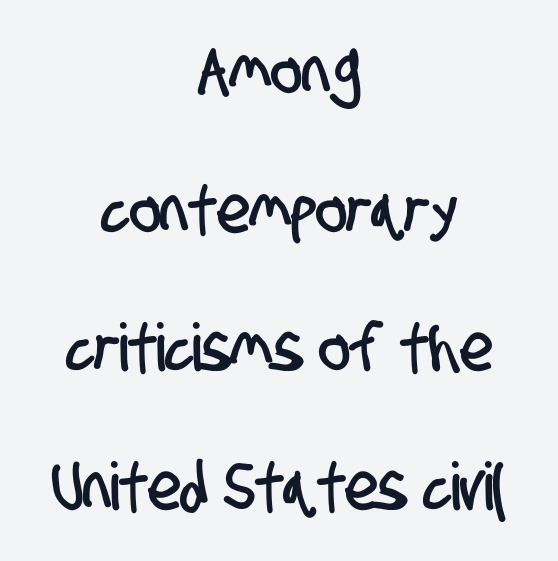
{"serif": "no", "width": "condensed", "stroke_contrast": "low", "x_height": "large", "monospaced": "no", "underline": "no", "align": "center", "line_spacing": "loose", "line_spacing_ratio": 2.1, "letter_spacing": "normal", "letter_spacing_em": 0.0, "glyph_px": 66}
